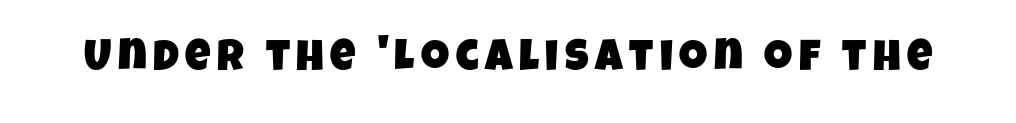
The letters carry no serifs — their stems end cleanly without finishing strokes. Lines of text with bare space underneath. The passage shown is typed in a proportional face where columns would drift.
